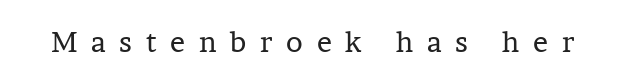
{"serif": "yes", "italic": "no", "bold": "no", "weight": "regular", "width": "normal", "stroke_contrast": "low", "x_height": "medium", "monospaced": "no", "underline": "no", "letter_spacing": "wide", "letter_spacing_em": 0.49, "glyph_px": 28}
